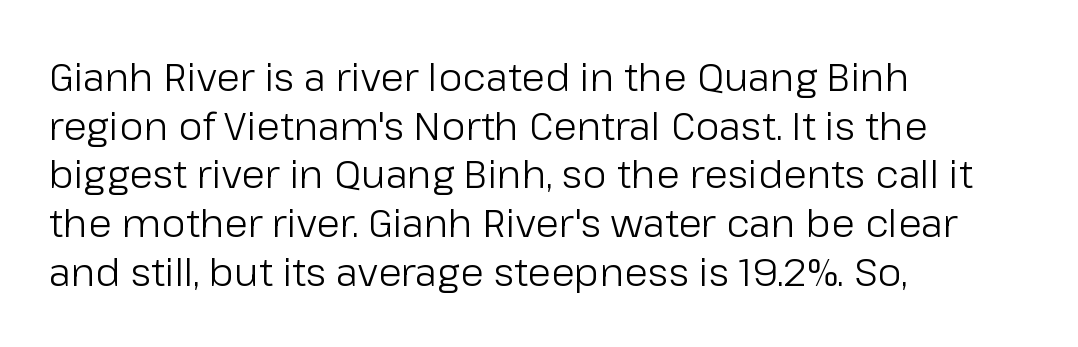
The image shows 39 px light sans-serif type, upright; set left-aligned, normal line spacing (1.25x), normal letter spacing, not underlined; low stroke contrast and a medium x-height.
